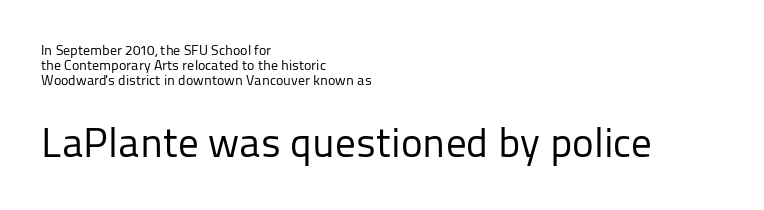
Quick note: interline space is minimal. If you drew a ruler down the left edge, every line would touch it. Honestly, there is no underline to notice here at all. Between these two stacked blocks, the lower one wins on size. The tracking reads as untouched default to a designer's eye.
